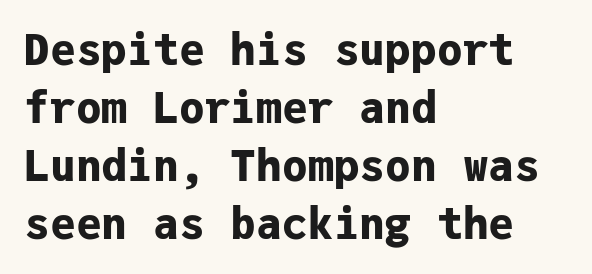
The image shows 43 px bold sans-serif type, upright, monospaced; set left-aligned, normal line spacing (1.35x), normal letter spacing, not underlined; low stroke contrast and a medium x-height.
